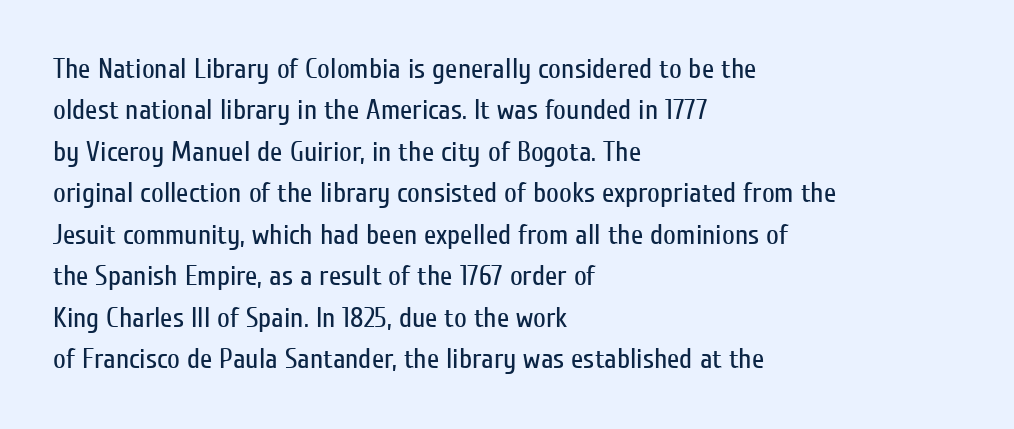
The image shows 28 px regular-weight, condensed sans-serif type, upright; set left-aligned, normal line spacing (1.48x), normal letter spacing, not underlined; low stroke contrast and a medium x-height.
